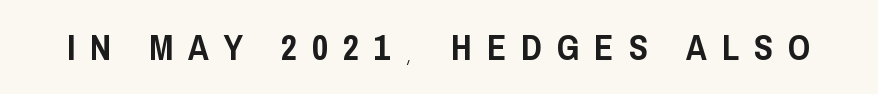
Q: Is the text italic (slanted)? A: No, it is upright.
Q: Is the typeface a serif or a sans-serif typeface? A: Sans-serif.
Q: Is the text underlined? A: No.
Q: Is the spacing between letters normal or unusually wide? A: Unusually wide.
Q: Width (condensed, normal, or wide)? A: Condensed.
Q: Stroke contrast? A: Low.
Q: x-height? A: Large.
Q: Monospaced? A: No.
